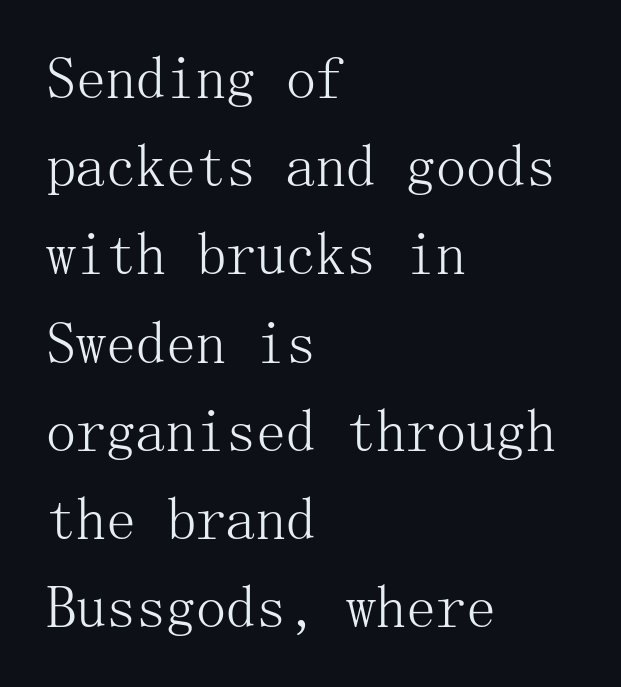
Caption: face not bold, strokes unweighted. Decoration check: the copy has no underline. Where is the straight margin? On the left. This rendering leaves character spacing at its baseline value. The axis of the letterforms is exactly vertical. Whoever set this chose a conventional vertical rhythm.
